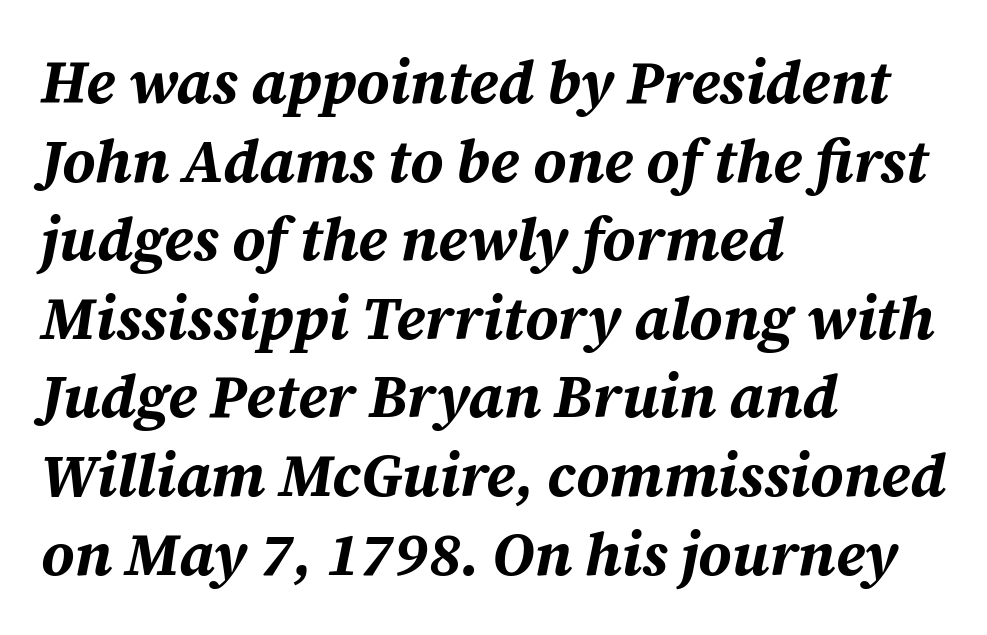
The image shows 60 px bold type, italic (leaning right); set left-aligned, normal line spacing (1.31x), normal letter spacing, not underlined; medium stroke contrast and a medium x-height.
